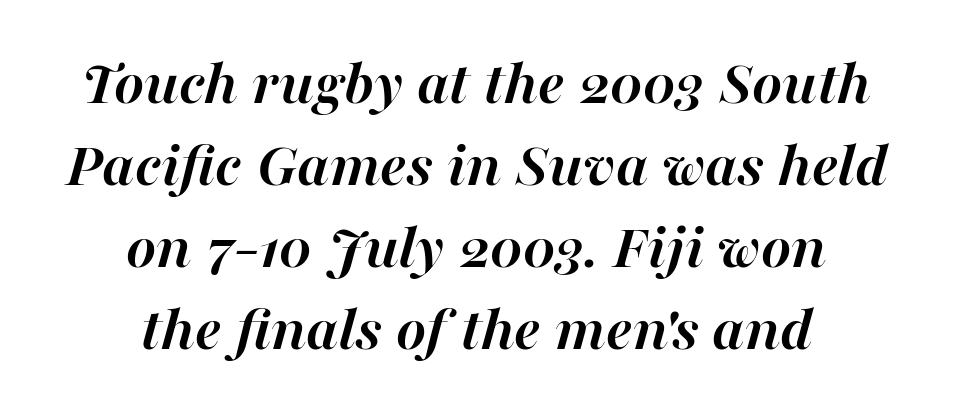
Q: Is the text bold? A: Yes.
Q: Is the text italic (slanted)? A: Yes, it leans right by about 16 degrees.
Q: Is the text underlined? A: No.
Q: How is the paragraph aligned? A: Centered.
Q: Is the spacing between letters normal or unusually wide? A: Normal.
Q: Is the spacing between lines tight, normal or loose? A: Normal.
Q: Width (condensed, normal, or wide)? A: Normal.
Q: Stroke contrast? A: High.
Q: x-height? A: Medium.
Q: Monospaced? A: No.
